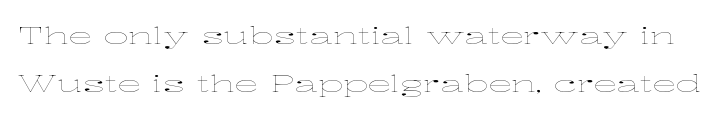
Q: Is the text bold? A: No.
Q: Is the text italic (slanted)? A: No, it is upright.
Q: Is the text underlined? A: No.
Q: Is the spacing between letters normal or unusually wide? A: Normal.
Q: Is the spacing between lines tight, normal or loose? A: Loose.
